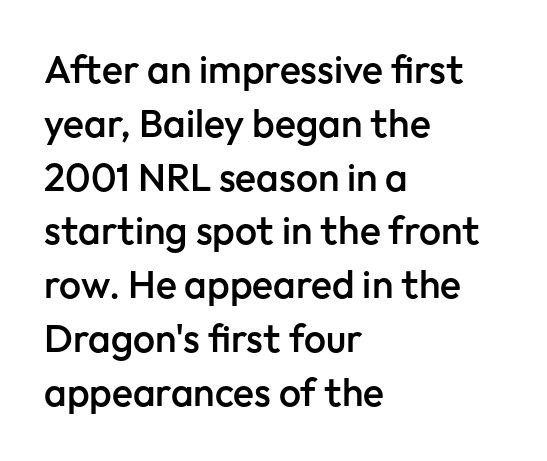
Caption: semibold face, moderately heavy strokes. Plain, unruled lines of type. You could not count columns in this text — the font is proportionally spaced. Serifs: no, the terminals of the letterforms are clean.
